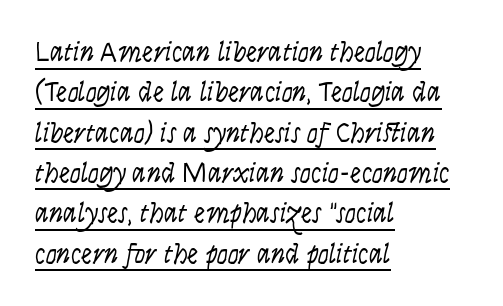
The image shows 28 px light, condensed sans-serif type; set left-aligned, normal line spacing (1.44x), normal letter spacing, underlined; low stroke contrast and a large x-height.
